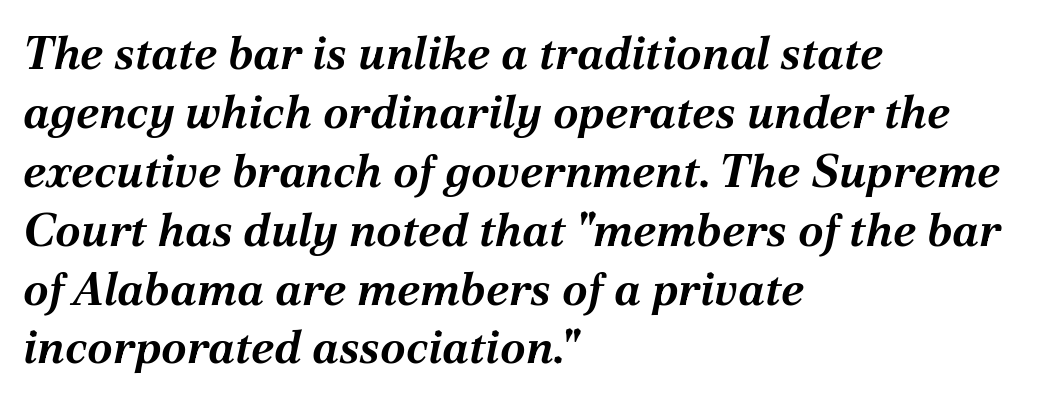
Anything drawn beneath the words? Only blank space. Notice how the stems are inclined rather than vertical — that's the hallmark of italics. I'd describe the lettering as bold — thick and assertive. Spacing between characters is what you'd get straight out of the box.
